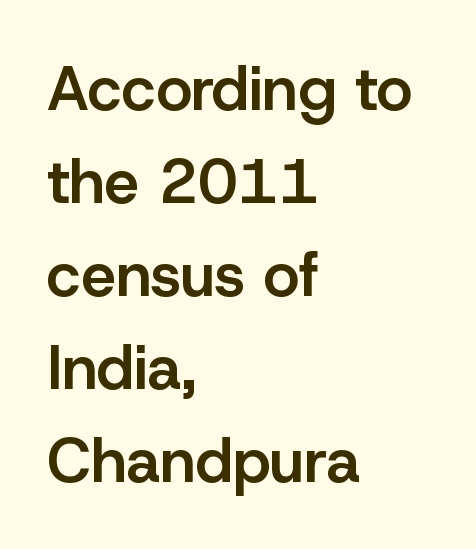
{"serif": "no", "italic": "no", "bold": "semi", "weight": "semibold", "width": "normal", "stroke_contrast": "low", "x_height": "medium", "monospaced": "no", "underline": "no", "align": "left", "line_spacing": "normal", "line_spacing_ratio": 1.5, "letter_spacing": "normal", "letter_spacing_em": 0.0, "glyph_px": 62}
